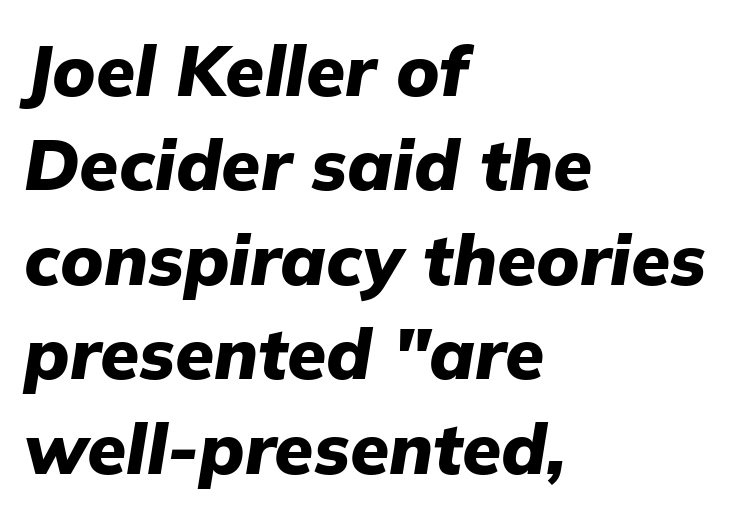
The image shows 71 px heavy type, italic (leaning right); set left-aligned, normal line spacing (1.33x), normal letter spacing, not underlined; low stroke contrast and a medium x-height.
